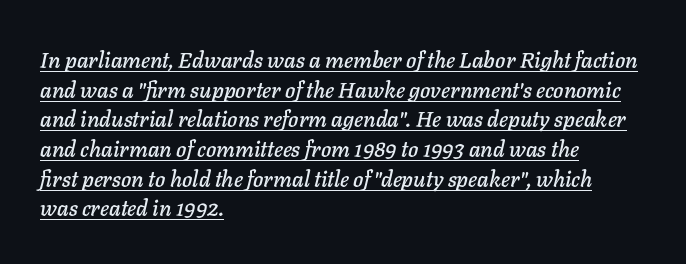
The image shows 22 px text type, italic (leaning right); set left-aligned, normal line spacing (1.35x), normal letter spacing, underlined.
